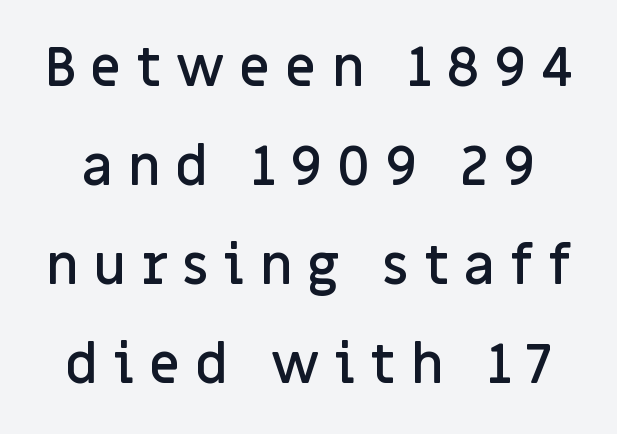
{"serif": "no", "italic": "no", "bold": "semi", "weight": "semibold", "width": "normal", "stroke_contrast": "low", "x_height": "large", "monospaced": "no", "underline": "no", "line_spacing_ratio": 1.8, "letter_spacing": "wide", "letter_spacing_em": 0.26, "glyph_px": 55}
